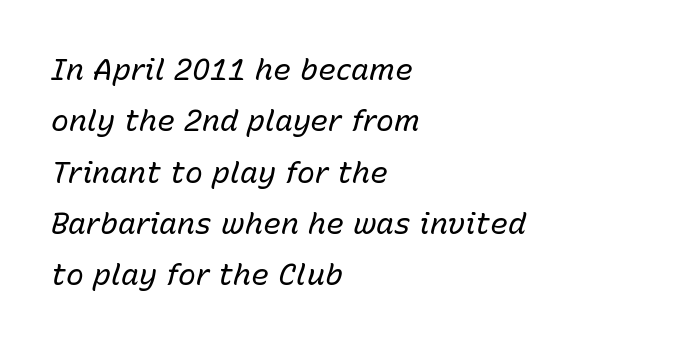
{"italic": "yes", "lean": "right", "slant_degrees": 15, "bold": "no", "weight": "regular", "width": "normal", "stroke_contrast": "low", "x_height": "medium", "monospaced": "no", "underline": "no", "align": "left", "line_spacing_ratio": 1.71, "letter_spacing": "normal", "letter_spacing_em": 0.0, "glyph_px": 30}
